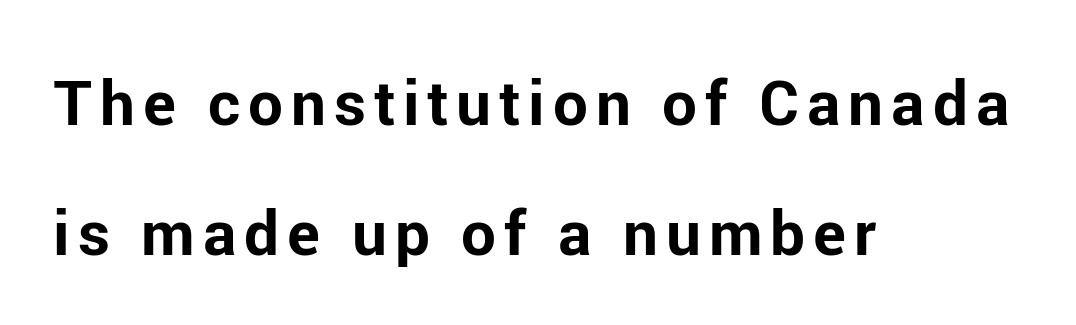
{"serif": "no", "italic": "no", "bold": "yes", "weight": "bold", "width": "normal", "stroke_contrast": "low", "x_height": "medium", "monospaced": "no", "underline": "no", "align": "left", "line_spacing": "loose", "line_spacing_ratio": 2.09, "glyph_px": 62}
